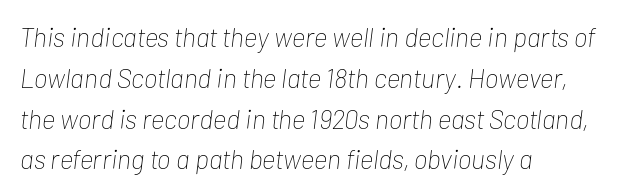
Notice how descenders clear the ascenders below comfortably — that's standard leading. Weight: not bold — regular or lighter. These lines are set flush left with a ragged right edge. The passage shown is not underscored anywhere. The axis of the letterforms is tilted away from vertical.
